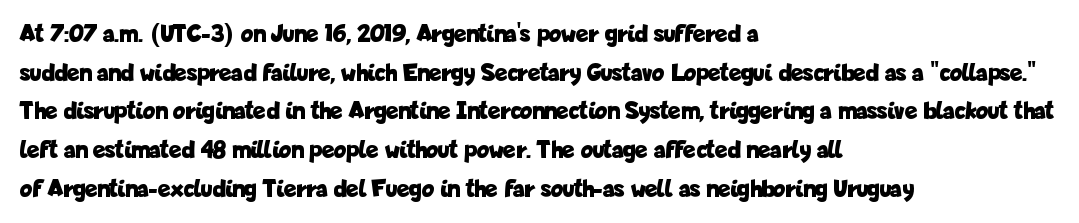
The image shows 26 px bold type, upright; set left-aligned, normal line spacing (1.49x), normal letter spacing, not underlined.
